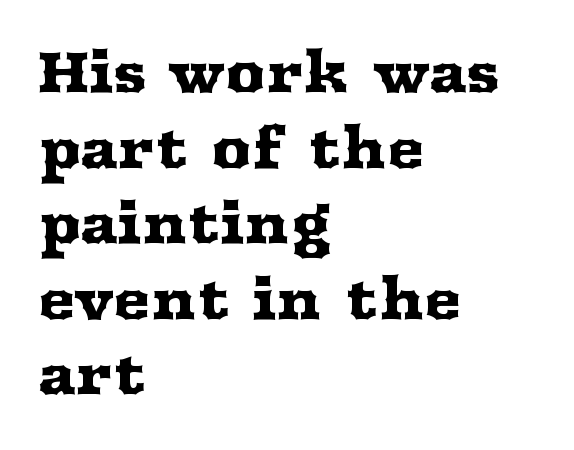
{"serif": "yes", "italic": "no", "width": "wide", "stroke_contrast": "medium", "x_height": "medium", "monospaced": "no", "underline": "no", "align": "left", "line_spacing": "normal", "line_spacing_ratio": 1.35, "letter_spacing": "normal", "letter_spacing_em": 0.0, "glyph_px": 56}
